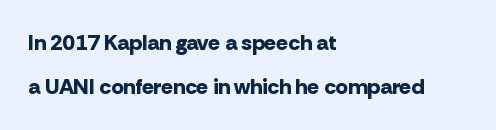
Q: Is the text bold? A: Yes.
Q: Is the text italic (slanted)? A: No, it is upright.
Q: Is the text underlined? A: No.
Q: How is the paragraph aligned? A: Left-aligned.
Q: Is the spacing between letters normal or unusually wide? A: Normal.
Q: Is the spacing between lines tight, normal or loose? A: Loose.
